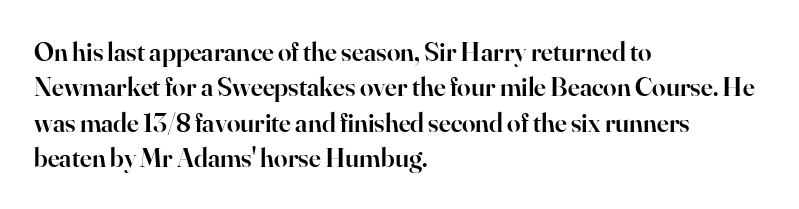
Nobody drew a line under any word here. In terms of leading, this rendering sits right in the middle. Typographic density is moderately raised because the face is semibold. Standard letterfit; no display-style spreading of the glyphs. The text block is weighted toward the left margin, trailing off unevenly rightward. The lettering stays uniformly vertical, giving the passage a roman look.
